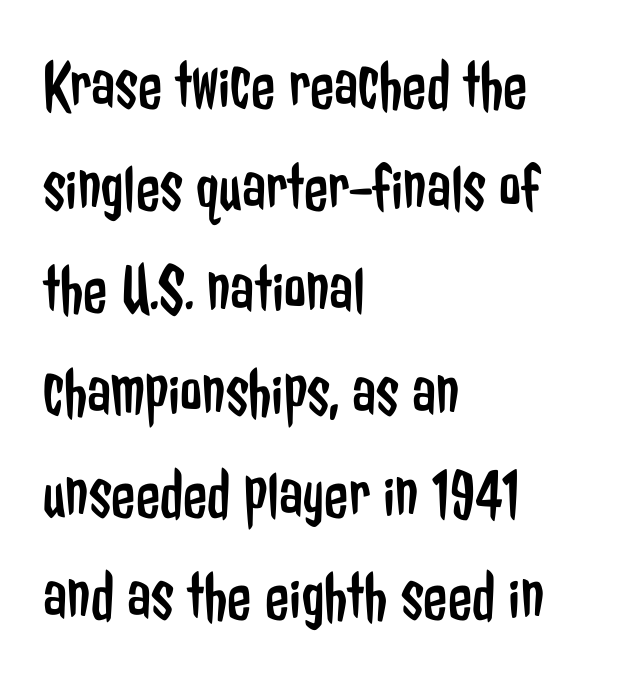
The image shows 70 px regular-weight, condensed sans-serif type, upright; set left-aligned, normal line spacing (1.46x), normal letter spacing, not underlined; low stroke contrast and a medium x-height.
